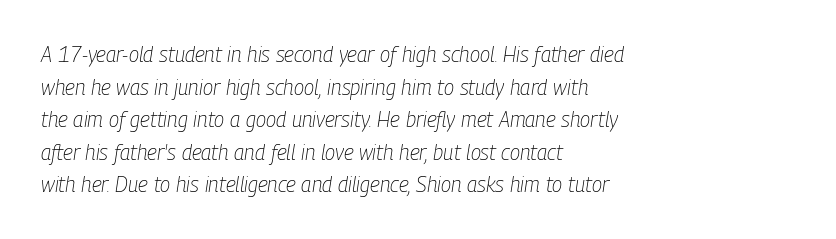
The image shows 21 px text type, italic (leaning right); set left-aligned, normal line spacing (1.55x), normal letter spacing, not underlined.
